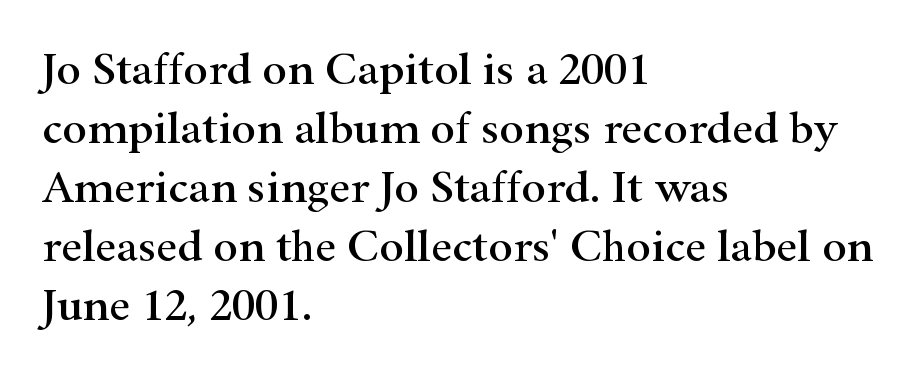
{"serif": "yes", "italic": "no", "width": "wide", "stroke_contrast": "high", "x_height": "small", "monospaced": "no", "underline": "no", "align": "left", "line_spacing": "normal", "line_spacing_ratio": 1.28, "letter_spacing": "normal", "letter_spacing_em": 0.0, "glyph_px": 46}
